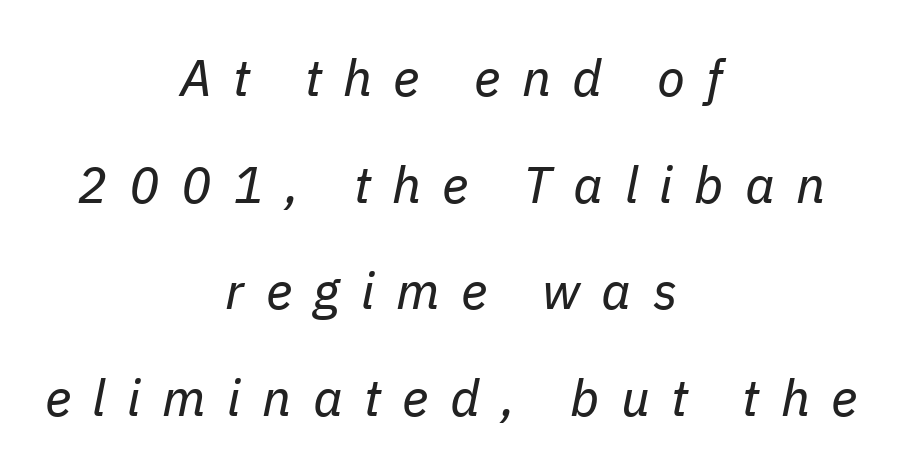
{"italic": "yes", "lean": "right", "slant_degrees": 11, "bold": "no", "weight": "regular", "width": "normal", "stroke_contrast": "low", "x_height": "medium", "monospaced": "no", "underline": "no", "align": "center", "line_spacing": "loose", "line_spacing_ratio": 2.09, "letter_spacing": "wide", "letter_spacing_em": 0.42, "glyph_px": 51}
